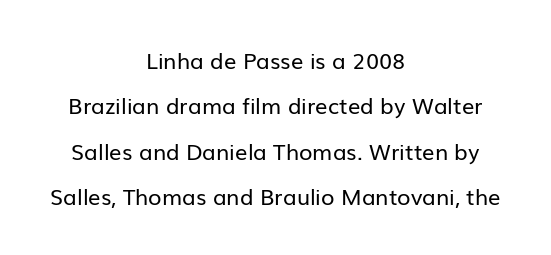
Q: Is the text bold? A: No.
Q: Is the text italic (slanted)? A: No, it is upright.
Q: Is the text underlined? A: No.
Q: How is the paragraph aligned? A: Centered.
Q: Is the spacing between letters normal or unusually wide? A: Normal.
Q: Is the spacing between lines tight, normal or loose? A: Loose.
